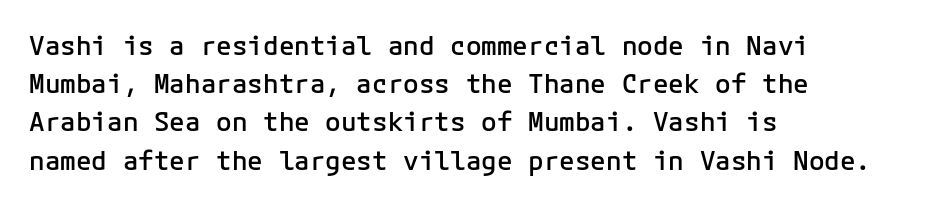
Q: Is the text bold? A: Semi-bold.
Q: Is the text italic (slanted)? A: No, it is upright.
Q: Is the text underlined? A: No.
Q: How is the paragraph aligned? A: Left-aligned.
Q: Is the spacing between letters normal or unusually wide? A: Normal.
Q: Is the spacing between lines tight, normal or loose? A: Normal.
